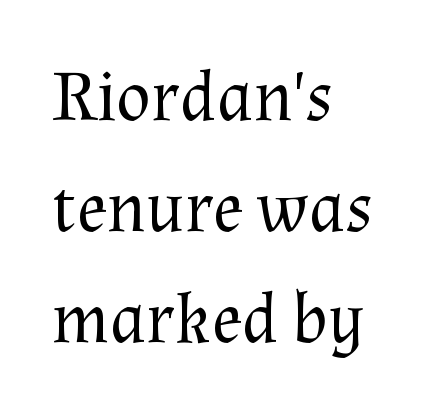
Q: Is the text bold? A: No.
Q: Is the text italic (slanted)? A: No, it is upright.
Q: Is the text underlined? A: No.
Q: How is the paragraph aligned? A: Left-aligned.
Q: Is the spacing between letters normal or unusually wide? A: Normal.
Q: Is the spacing between lines tight, normal or loose? A: Normal.
Q: Width (condensed, normal, or wide)? A: Normal.
Q: Stroke contrast? A: Medium.
Q: x-height? A: Medium.
Q: Monospaced? A: No.
